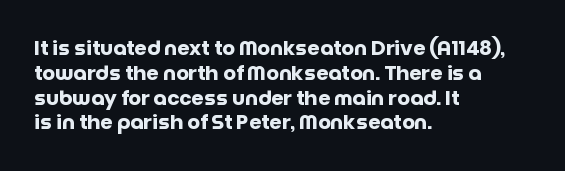
The image shows 20 px bold type, upright; set left-aligned, line spacing 1.24x, normal letter spacing, not underlined.
